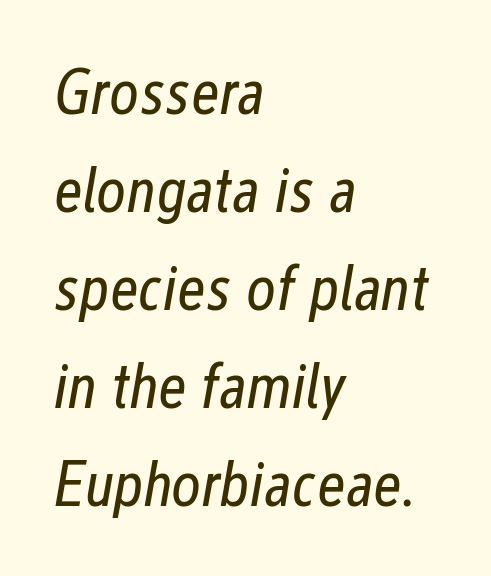
{"italic": "yes", "lean": "right", "slant_degrees": 12, "bold": "no", "weight": "regular", "width": "condensed", "stroke_contrast": "low", "x_height": "medium", "monospaced": "no", "underline": "no", "align": "left", "line_spacing": "normal", "line_spacing_ratio": 1.53, "letter_spacing": "normal", "letter_spacing_em": 0.0, "glyph_px": 64}
